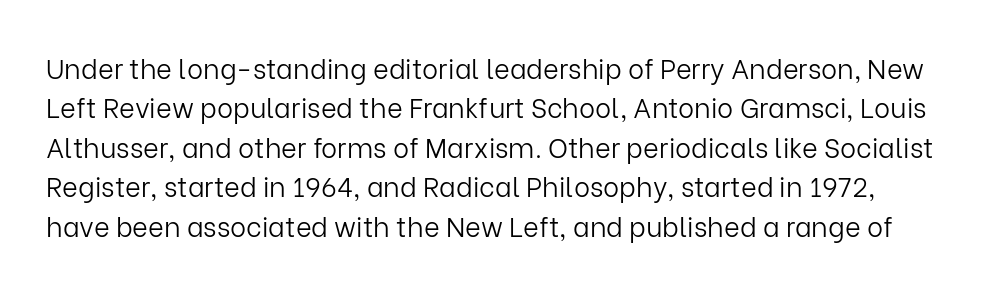
Summary of weight: not heavy and not bold. The specimen omits any rule beneath the text block's lines. The passage shown has conventional tracking throughout. The lines sit at an ordinary, default distance from one another. Posture: upright roman.
